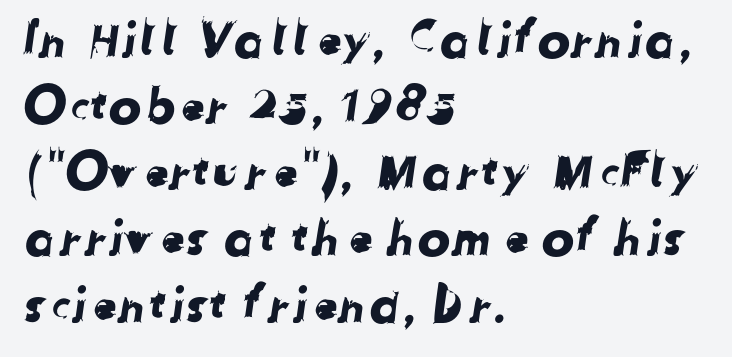
Q: Is the typeface a serif or a sans-serif typeface? A: Sans-serif.
Q: Is the text underlined? A: No.
Q: How is the paragraph aligned? A: Left-aligned.
Q: Is the spacing between letters normal or unusually wide? A: Normal.
Q: Is the spacing between lines tight, normal or loose? A: Normal.
Q: Width (condensed, normal, or wide)? A: Normal.
Q: Stroke contrast? A: Low.
Q: x-height? A: Medium.
Q: Monospaced? A: No.
